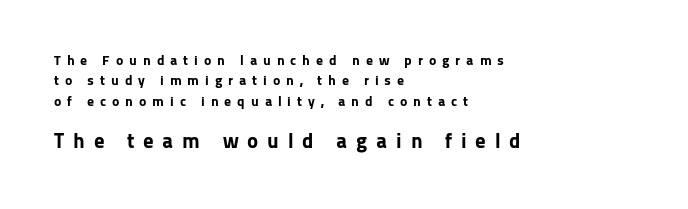
Q: Is the text bold? A: Yes.
Q: Is the text italic (slanted)? A: No, it is upright.
Q: Is the text underlined? A: No.
Q: How is the paragraph aligned? A: Left-aligned.
Q: Is the spacing between letters normal or unusually wide? A: Unusually wide.
Q: Is the spacing between lines tight, normal or loose? A: Normal.
Q: Which block of text is set in a larger size, the first (top) or the second (bottom)? A: The second (bottom) one.
